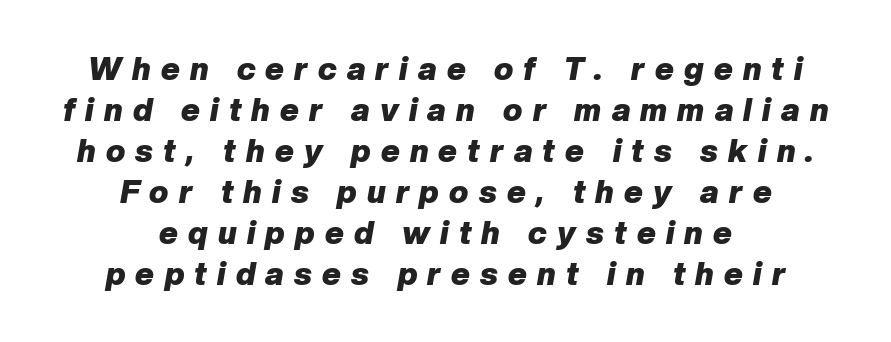
Q: Is the text bold? A: Yes.
Q: Is the text italic (slanted)? A: Yes, it leans right by about 10 degrees.
Q: Is the text underlined? A: No.
Q: How is the paragraph aligned? A: Centered.
Q: Is the spacing between letters normal or unusually wide? A: Unusually wide.
Q: Is the spacing between lines tight, normal or loose? A: Normal.
Q: Width (condensed, normal, or wide)? A: Normal.
Q: Stroke contrast? A: Low.
Q: x-height? A: Medium.
Q: Monospaced? A: No.
